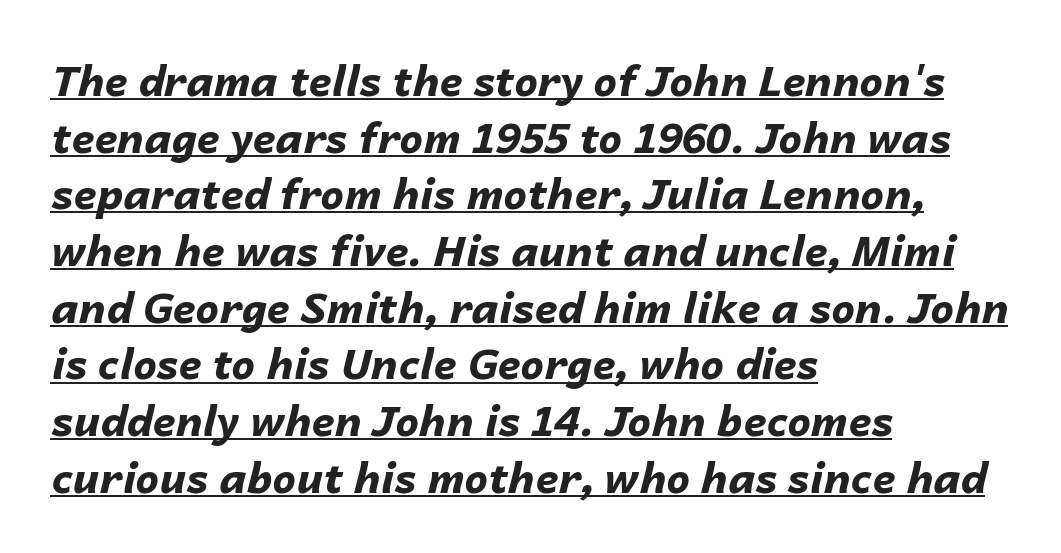
{"italic": "yes", "lean": "right", "slant_degrees": 14, "bold": "yes", "weight": "bold", "width": "normal", "stroke_contrast": "low", "x_height": "medium", "monospaced": "no", "underline": "yes", "align": "left", "line_spacing": "normal", "line_spacing_ratio": 1.35, "letter_spacing": "normal", "letter_spacing_em": 0.0, "glyph_px": 42}
